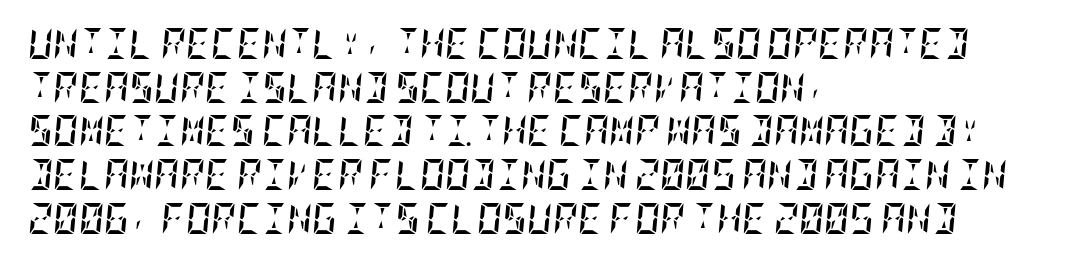
Q: Is the text bold? A: Yes.
Q: Is the text italic (slanted)? A: Yes, it leans right by about 5 degrees.
Q: Is the text underlined? A: No.
Q: How is the paragraph aligned? A: Left-aligned.
Q: Is the spacing between letters normal or unusually wide? A: Normal.
Q: Is the spacing between lines tight, normal or loose? A: Normal.
Q: Width (condensed, normal, or wide)? A: Condensed.
Q: Stroke contrast? A: Low.
Q: x-height? A: Large.
